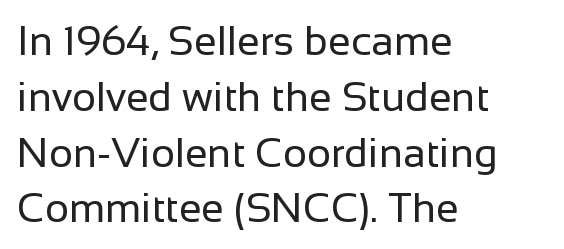
{"serif": "no", "italic": "no", "bold": "no", "weight": "regular", "width": "normal", "stroke_contrast": "low", "x_height": "medium", "monospaced": "no", "underline": "no", "align": "left", "line_spacing": "normal", "line_spacing_ratio": 1.36, "letter_spacing": "normal", "letter_spacing_em": 0.0, "glyph_px": 41}
